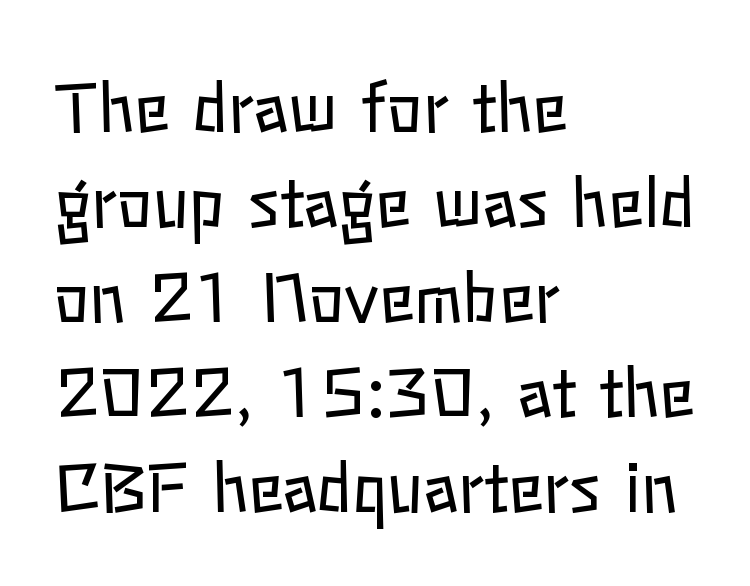
{"italic": "no", "bold": "no", "weight": "regular", "width": "normal", "stroke_contrast": "low", "x_height": "medium", "monospaced": "no", "underline": "no", "align": "left", "line_spacing": "normal", "line_spacing_ratio": 1.44, "letter_spacing": "normal", "letter_spacing_em": 0.0, "glyph_px": 66}
